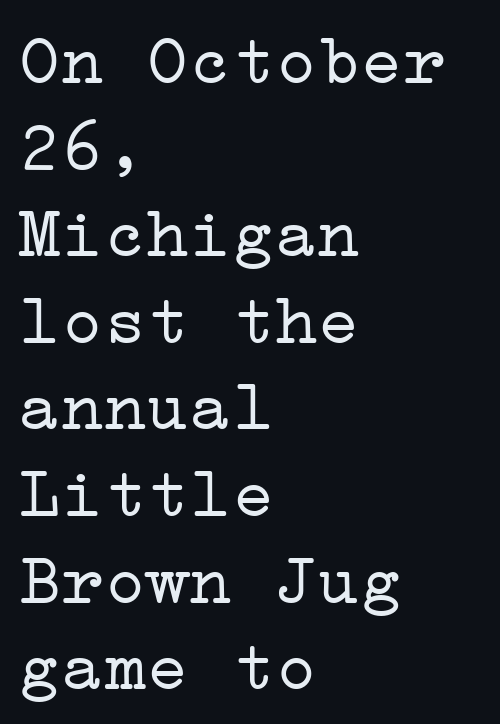
The image shows 71 px light, wide serif type, upright; set left-aligned, line spacing 1.22x, normal letter spacing, not underlined; low stroke contrast and a medium x-height.
